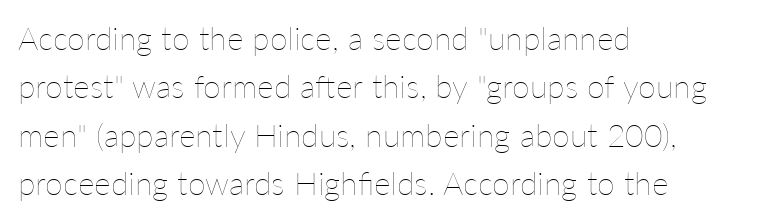
The image shows 32 px thin type, upright; set left-aligned, normal line spacing (1.51x), normal letter spacing, not underlined; low stroke contrast and a medium x-height.
